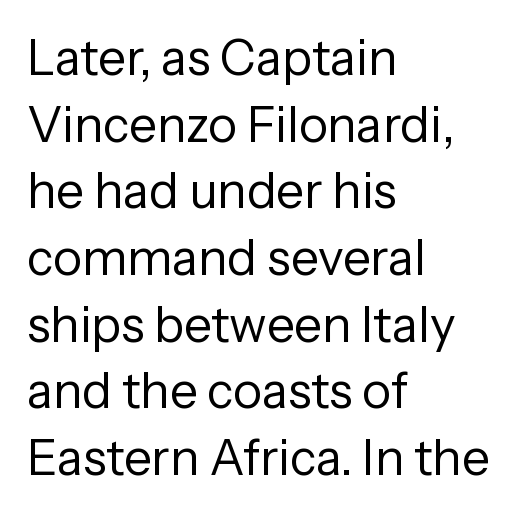
Q: Is the text bold? A: No.
Q: Is the text italic (slanted)? A: No, it is upright.
Q: Is the typeface a serif or a sans-serif typeface? A: Sans-serif.
Q: Is the text underlined? A: No.
Q: How is the paragraph aligned? A: Left-aligned.
Q: Is the spacing between letters normal or unusually wide? A: Normal.
Q: Is the spacing between lines tight, normal or loose? A: Normal.
Q: Width (condensed, normal, or wide)? A: Normal.
Q: Stroke contrast? A: Low.
Q: x-height? A: Medium.
Q: Monospaced? A: No.
